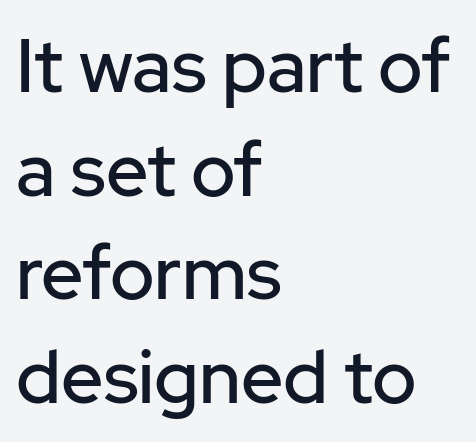
One-word summary of the alignment: left. The letters sit at their default tracking, neither squeezed nor spread. Think of a printed novel: that variable character pitch is what you see here. Words float on clear page, feet unadorned.
